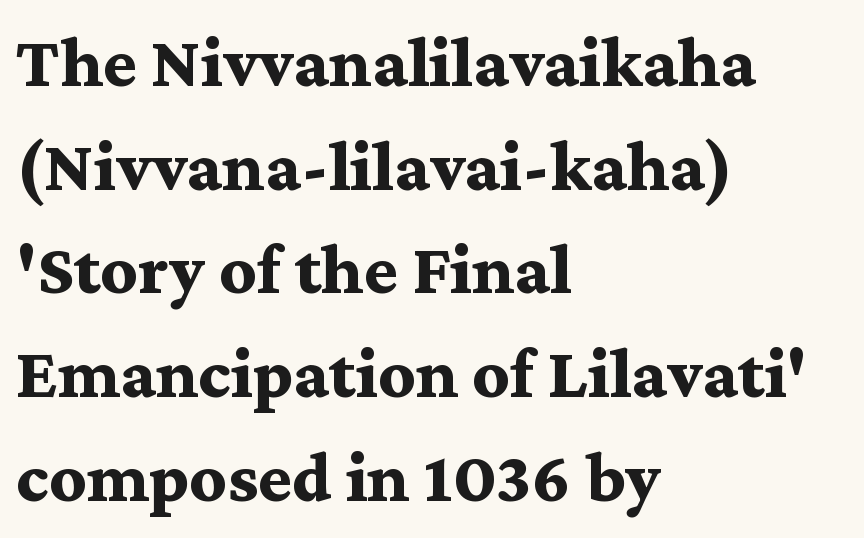
Q: Is the text bold? A: Yes.
Q: Is the text italic (slanted)? A: No, it is upright.
Q: Is the typeface a serif or a sans-serif typeface? A: Serif.
Q: Is the text underlined? A: No.
Q: How is the paragraph aligned? A: Left-aligned.
Q: Is the spacing between letters normal or unusually wide? A: Normal.
Q: Is the spacing between lines tight, normal or loose? A: Normal.
Q: Width (condensed, normal, or wide)? A: Wide.
Q: Stroke contrast? A: Medium.
Q: x-height? A: Medium.
Q: Monospaced? A: No.
